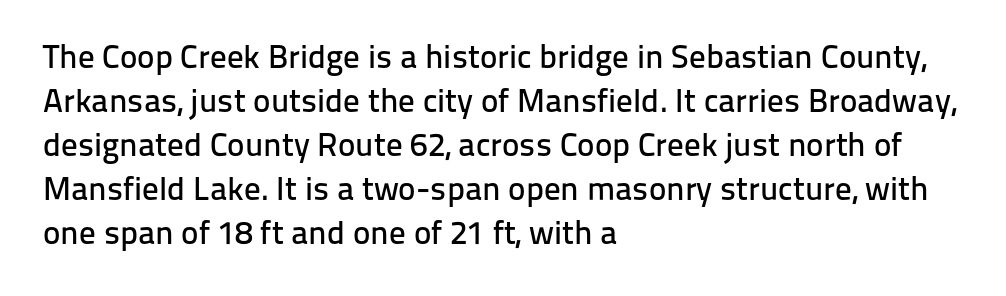
{"serif": "no", "italic": "no", "width": "normal", "stroke_contrast": "low", "x_height": "medium", "monospaced": "no", "underline": "no", "align": "left", "line_spacing": "normal", "line_spacing_ratio": 1.33, "letter_spacing": "normal", "letter_spacing_em": 0.0, "glyph_px": 33}
